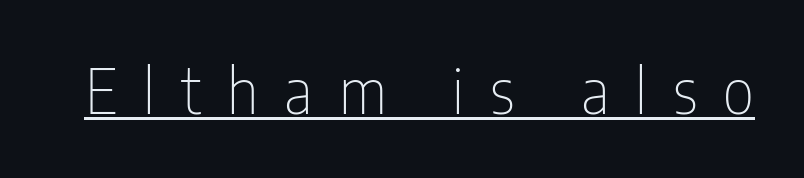
{"serif": "no", "italic": "no", "bold": "no", "weight": "thin", "width": "condensed", "stroke_contrast": "low", "x_height": "medium", "monospaced": "no", "underline": "yes", "letter_spacing": "wide", "letter_spacing_em": 0.42, "glyph_px": 62}
